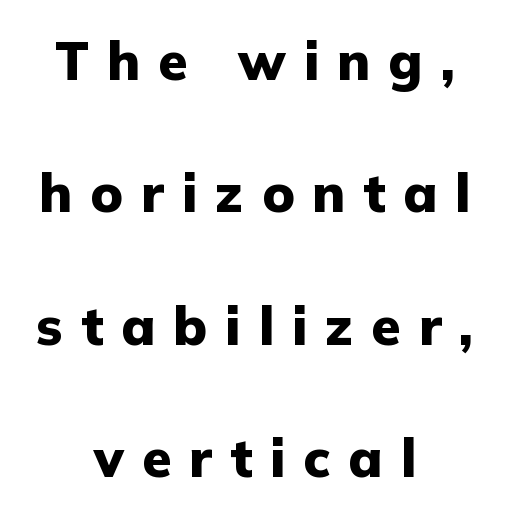
{"serif": "no", "italic": "no", "bold": "yes", "weight": "heavy", "width": "normal", "stroke_contrast": "low", "x_height": "medium", "monospaced": "no", "underline": "no", "align": "center", "line_spacing": "loose", "line_spacing_ratio": 2.5, "letter_spacing": "wide", "letter_spacing_em": 0.34, "glyph_px": 53}
